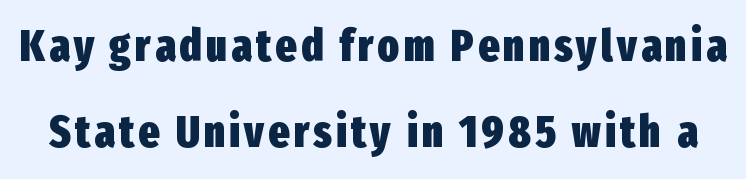
{"serif": "no", "italic": "no", "bold": "yes", "weight": "heavy", "width": "condensed", "stroke_contrast": "low", "x_height": "medium", "monospaced": "no", "underline": "no", "line_spacing": "loose", "line_spacing_ratio": 1.96, "glyph_px": 44}
